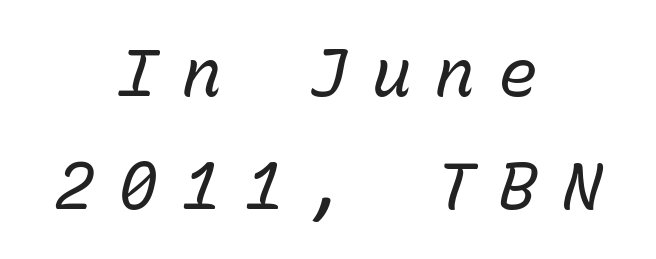
The typesetting does not lean heavy: it is not bold. The rendering uses typewriter-style spacing with identical character cells. The paragraph shown floats in the horizontal middle. The gaps between neighbouring characters are conspicuously large.
